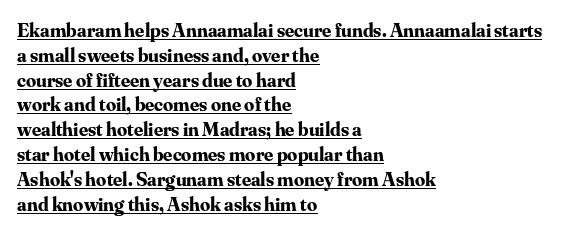
{"italic": "no", "bold": "yes", "underline": "yes", "align": "left", "line_spacing_ratio": 1.24, "letter_spacing": "normal", "letter_spacing_em": 0.0, "glyph_px": 20}
